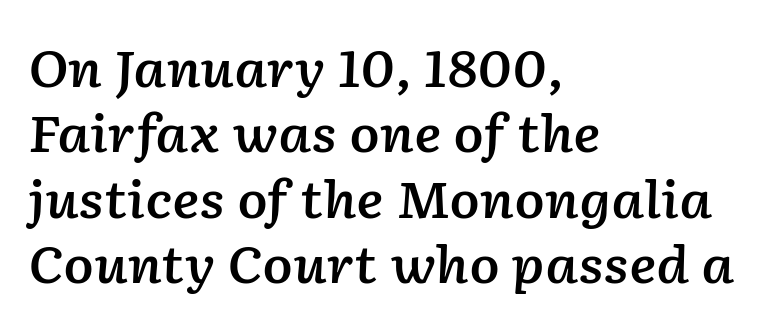
{"italic": "yes", "lean": "right", "slant_degrees": 2, "bold": "semi", "weight": "semibold", "width": "normal", "stroke_contrast": "low", "x_height": "medium", "monospaced": "no", "underline": "no", "align": "left", "line_spacing": "normal", "line_spacing_ratio": 1.31, "letter_spacing": "normal", "letter_spacing_em": 0.0, "glyph_px": 50}
